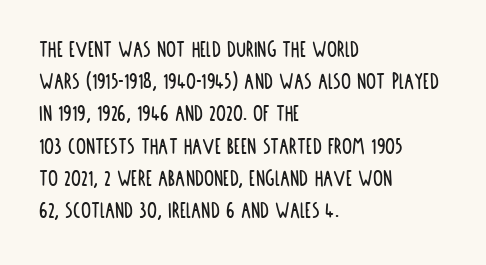
Q: Is the text italic (slanted)? A: No, it is upright.
Q: Is the text underlined? A: No.
Q: How is the paragraph aligned? A: Left-aligned.
Q: Is the spacing between letters normal or unusually wide? A: Normal.
Q: Is the spacing between lines tight, normal or loose? A: Normal.
